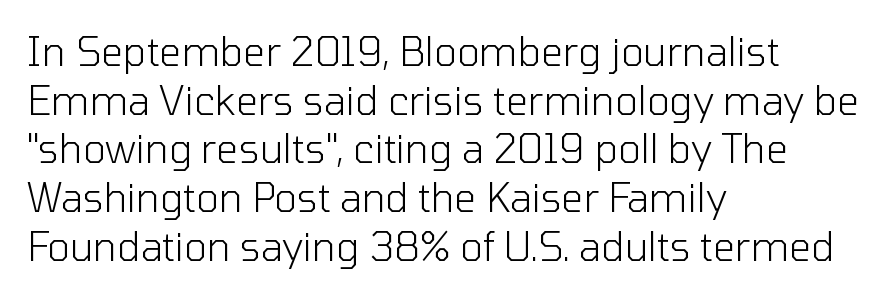
{"serif": "no", "italic": "no", "bold": "no", "weight": "light", "width": "normal", "stroke_contrast": "low", "x_height": "medium", "monospaced": "no", "underline": "no", "align": "left", "line_spacing": "normal", "line_spacing_ratio": 1.25, "letter_spacing": "normal", "letter_spacing_em": 0.0, "glyph_px": 39}
